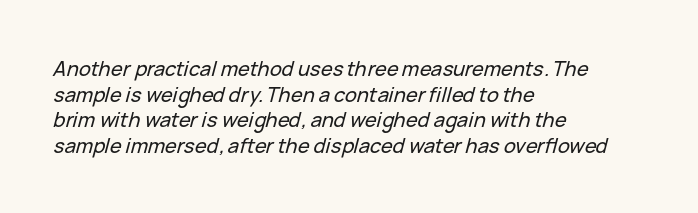
The string is rendered with underlining switched off. The ragged edge is on the right, which tells us the setting is flush left. Quick note: italic. Notice how descenders clear the ascenders below comfortably — that's standard leading. Students, note that the glyphs here touch the page at normal intervals.
